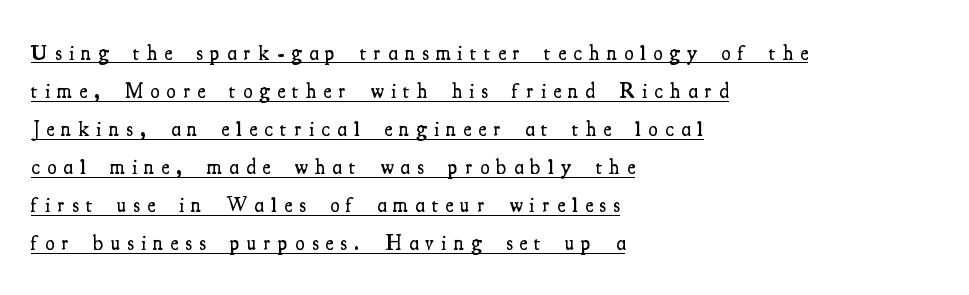
The image shows 21 px text type, upright; set left-aligned, line spacing 1.81x, unusually wide letter spacing (+0.35 em), underlined.
